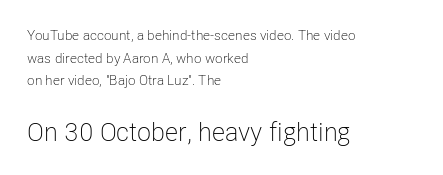
Underline: absent. Notice how descenders clear the ascenders below comfortably — that's standard leading. The type sits square on the baseline with zero lean. The typesetter chose a ragged-right arrangement here.
